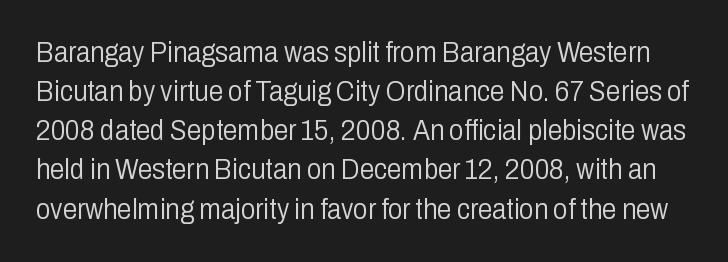
The vertical gap from one line to the next is medium. In terms of posture, this sample is upright. The face used here is proportionally spaced, like ordinary book or web type. Check where the strokes stop: nothing finishes them off — pure sans. Students, note that the glyphs here touch the page at normal intervals. Is the type heavy? It reads as light-to-regular instead.
